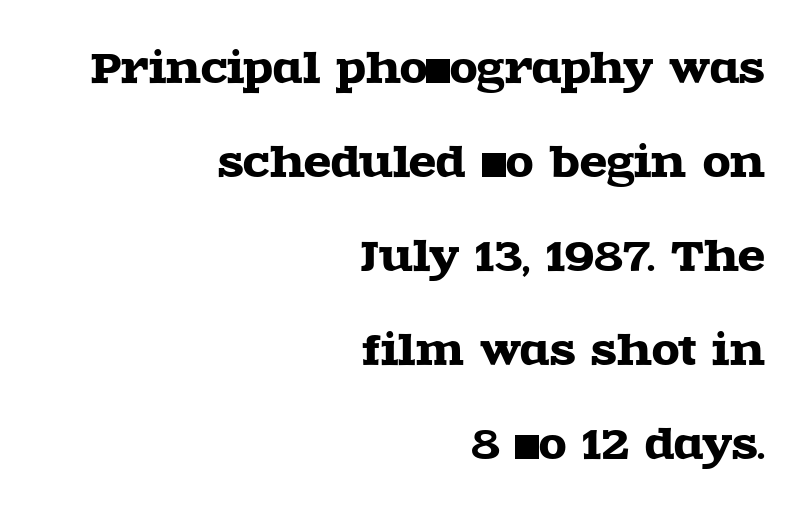
Q: Is the text italic (slanted)? A: No, it is upright.
Q: Is the typeface a serif or a sans-serif typeface? A: Serif.
Q: Is the text underlined? A: No.
Q: How is the paragraph aligned? A: Right-aligned.
Q: Is the spacing between letters normal or unusually wide? A: Normal.
Q: Is the spacing between lines tight, normal or loose? A: Loose.
Q: Width (condensed, normal, or wide)? A: Wide.
Q: x-height? A: Large.
Q: Monospaced? A: No.
